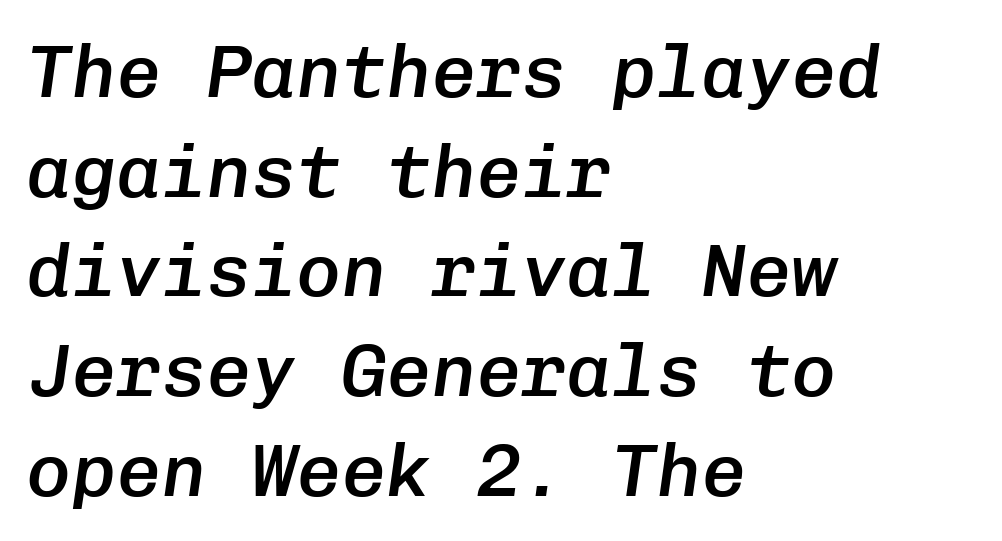
Only glyphs here, with clear space below each row. Line spacing here is normal. Looks like terminal output: every glyph gets an equal slot. The rendering anchors every line to the left-hand side. This is the in-between weight designers call semibold or demi. Posture: slanted.
